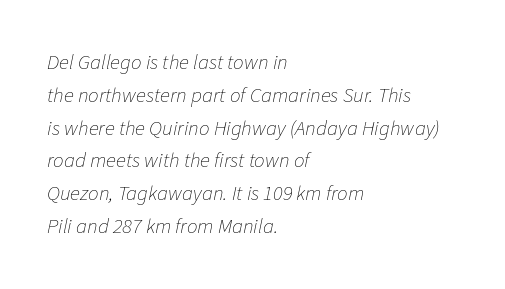
The image shows 21 px text type, italic (leaning right); set left-aligned, normal line spacing (1.56x), normal letter spacing, not underlined.
